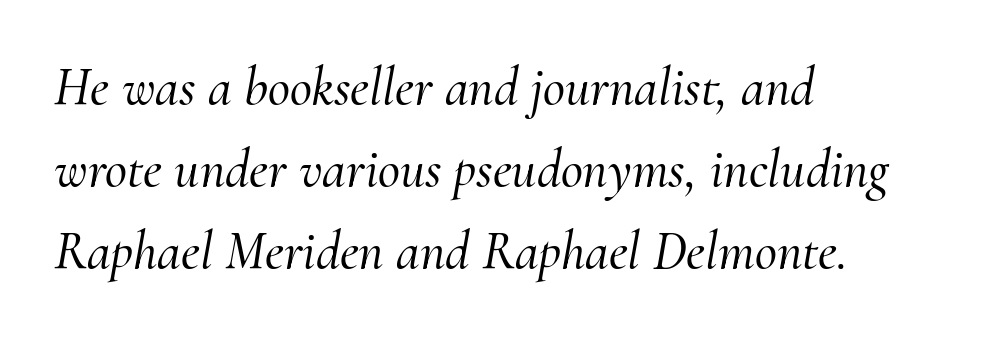
{"serif": "yes", "italic": "yes", "lean": "right", "slant_degrees": 10, "width": "normal", "stroke_contrast": "medium", "x_height": "small", "monospaced": "no", "underline": "no", "align": "left", "line_spacing": "normal", "line_spacing_ratio": 1.52, "letter_spacing": "normal", "letter_spacing_em": 0.0, "glyph_px": 54}
